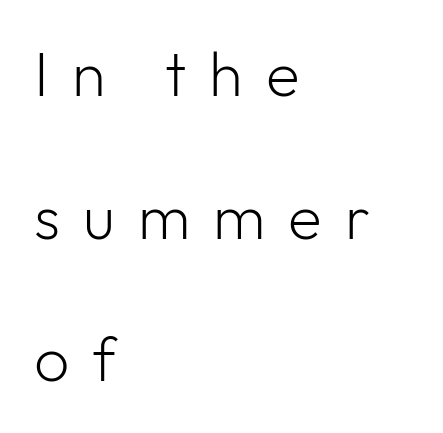
{"serif": "no", "italic": "no", "bold": "no", "weight": "light", "width": "normal", "stroke_contrast": "low", "x_height": "medium", "monospaced": "no", "underline": "no", "align": "left", "line_spacing": "loose", "line_spacing_ratio": 2.3, "letter_spacing": "wide", "letter_spacing_em": 0.37, "glyph_px": 62}
